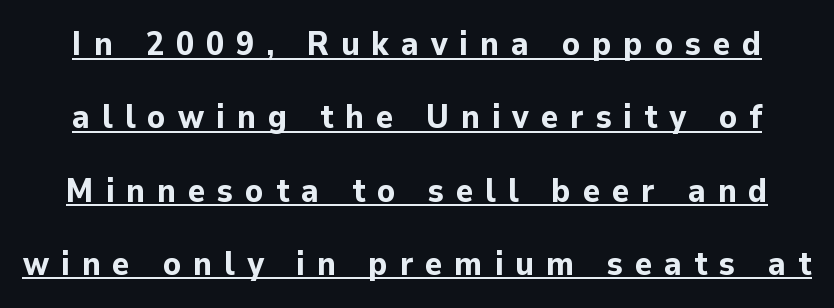
The image shows 33 px bold sans-serif type, upright; set loose line spacing (2.22x), unusually wide letter spacing (+0.36 em), underlined; low stroke contrast and a medium x-height.
